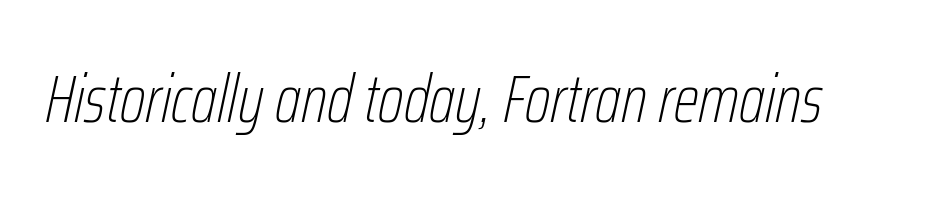
The image shows 67 px thin, condensed type, italic (leaning right); set normal letter spacing, not underlined; low stroke contrast and a medium x-height.
